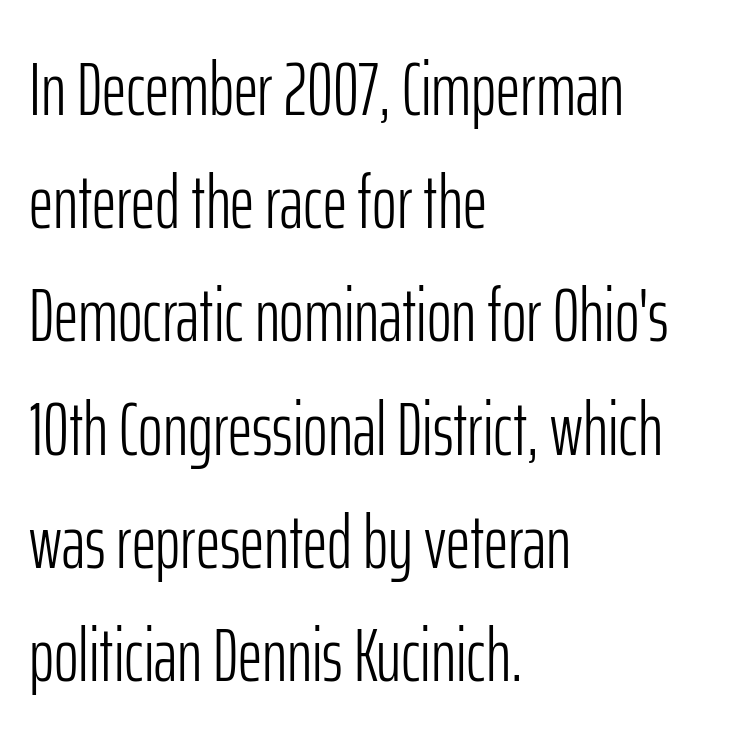
The image shows 75 px light, condensed sans-serif type, upright; set left-aligned, normal line spacing (1.51x), normal letter spacing, not underlined; low stroke contrast and a medium x-height.
